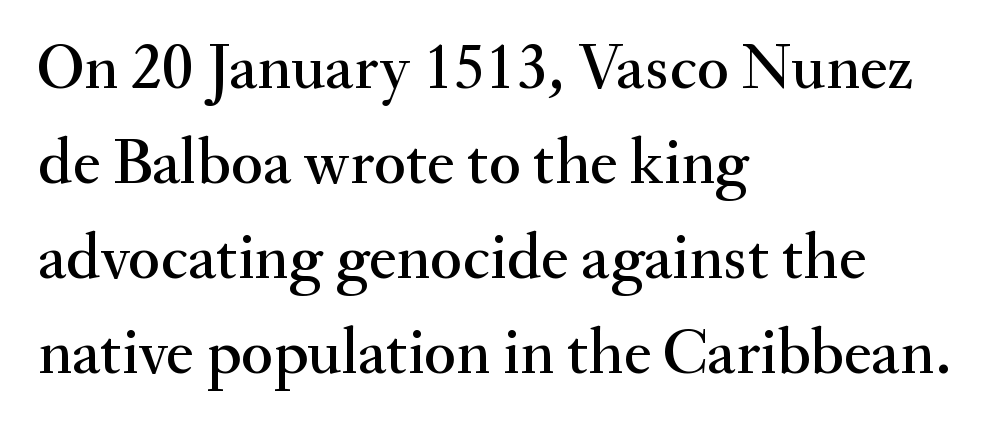
Each line starts at the same left margin while the right side varies. The letters advance in unequal steps, a hallmark of proportional type. Evenly set lines give the paragraph a standard silhouette. The passage shown is not underscored anywhere.
